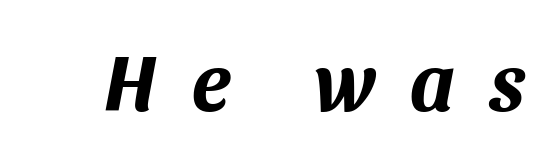
The letters advance in unequal steps, a hallmark of proportional type. The whole block is typeset with a tilt. The passage shown is emphatically bold. Descenders are the only things crossing below the line. Someone cranked the tracking dial way up on this one.
